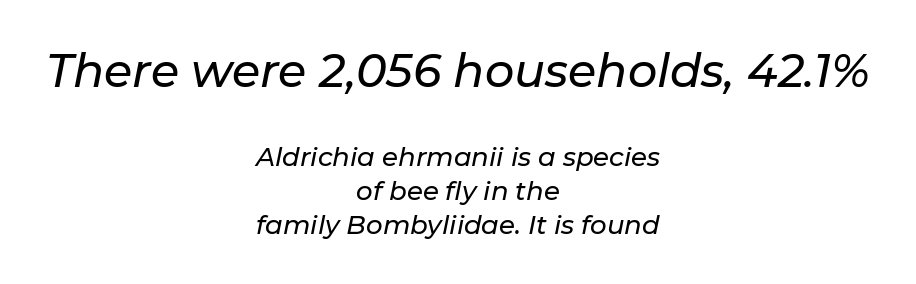
{"italic": "yes", "lean": "right", "slant_degrees": 11, "width": "normal", "stroke_contrast": "low", "x_height": "medium", "monospaced": "no", "underline": "no", "align": "center", "line_spacing": "normal", "line_spacing_ratio": 1.32, "letter_spacing": "normal", "letter_spacing_em": 0.0, "larger_block": "first", "size_ratio": 1.77, "glyph_px": 46}
